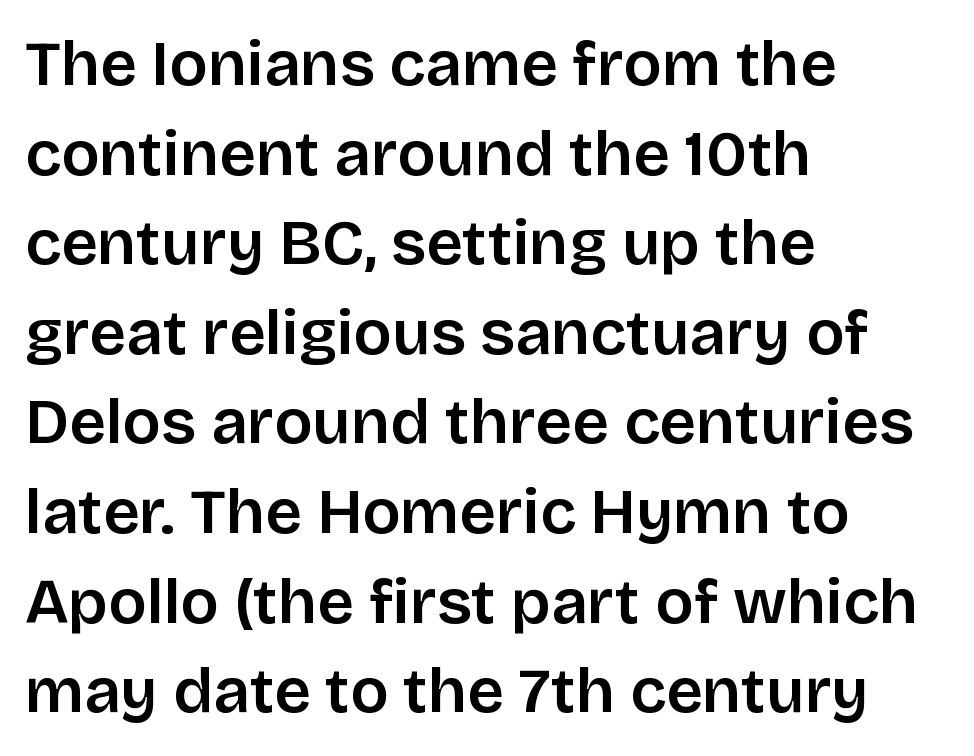
{"serif": "no", "italic": "no", "width": "normal", "stroke_contrast": "low", "x_height": "large", "monospaced": "no", "underline": "no", "align": "left", "line_spacing": "normal", "line_spacing_ratio": 1.4, "letter_spacing": "normal", "letter_spacing_em": 0.0, "glyph_px": 64}
